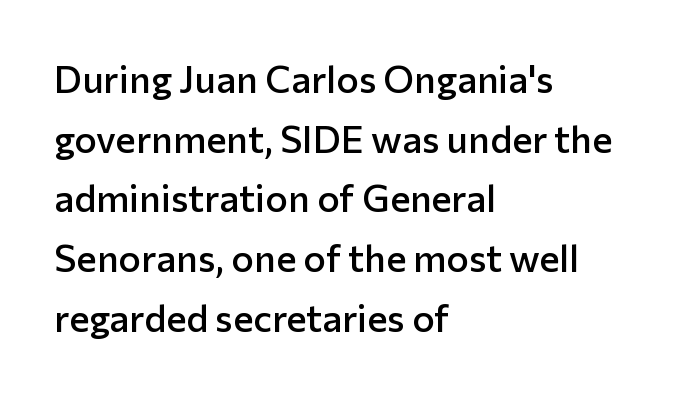
The image shows 38 px semibold sans-serif type, upright; set left-aligned, normal line spacing (1.57x), normal letter spacing, not underlined; low stroke contrast and a medium x-height.
